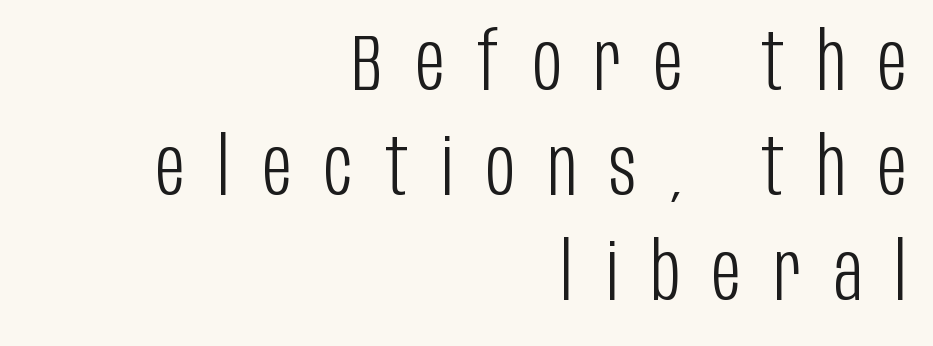
The image shows 80 px light, condensed sans-serif type, upright; set right-aligned, normal line spacing (1.31x), unusually wide letter spacing (+0.41 em), not underlined; low stroke contrast and a large x-height.
